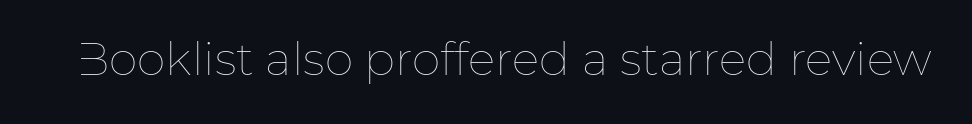
{"italic": "no", "bold": "no", "weight": "thin", "width": "normal", "stroke_contrast": "low", "x_height": "medium", "monospaced": "no", "underline": "no", "letter_spacing": "normal", "letter_spacing_em": 0.0, "glyph_px": 46}
